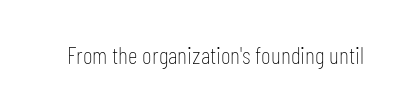
{"italic": "no", "bold": "no", "underline": "no", "letter_spacing": "normal", "letter_spacing_em": 0.0, "glyph_px": 24}
